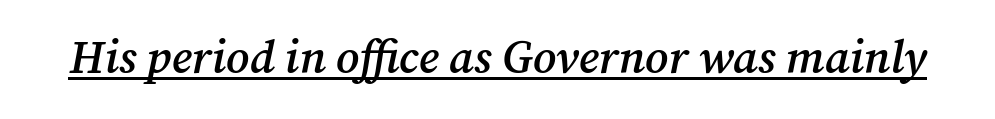
{"serif": "yes", "italic": "yes", "lean": "right", "slant_degrees": 12, "bold": "semi", "weight": "semibold", "width": "normal", "stroke_contrast": "medium", "x_height": "medium", "monospaced": "no", "underline": "yes", "letter_spacing": "normal", "letter_spacing_em": 0.0, "glyph_px": 46}
